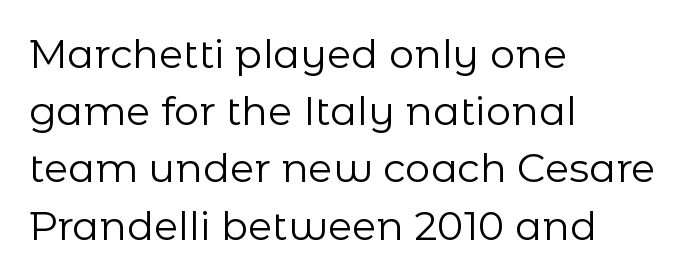
{"serif": "no", "italic": "no", "bold": "no", "weight": "regular", "width": "normal", "stroke_contrast": "low", "x_height": "medium", "monospaced": "no", "underline": "no", "align": "left", "line_spacing": "normal", "line_spacing_ratio": 1.43, "letter_spacing": "normal", "letter_spacing_em": 0.0, "glyph_px": 40}
